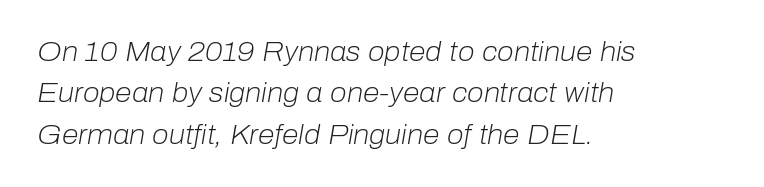
Q: Is the text bold? A: No.
Q: Is the text italic (slanted)? A: Yes, it leans right by about 10 degrees.
Q: Is the text underlined? A: No.
Q: How is the paragraph aligned? A: Left-aligned.
Q: Is the spacing between letters normal or unusually wide? A: Normal.
Q: Is the spacing between lines tight, normal or loose? A: Normal.
